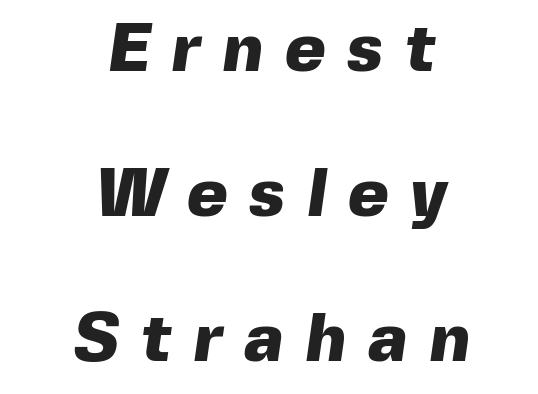
{"serif": "no", "bold": "yes", "weight": "heavy", "width": "normal", "x_height": "medium", "monospaced": "no", "underline": "no", "align": "center", "line_spacing": "loose", "line_spacing_ratio": 2.1, "letter_spacing": "wide", "letter_spacing_em": 0.32, "glyph_px": 69}
